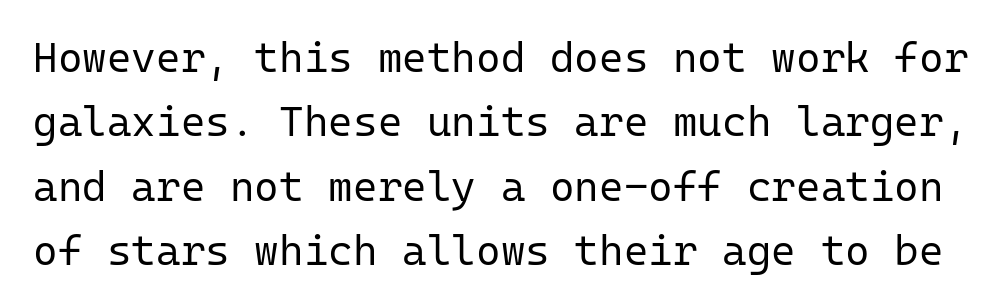
{"serif": "no", "italic": "no", "bold": "no", "weight": "regular", "width": "normal", "stroke_contrast": "low", "x_height": "medium", "monospaced": "yes", "underline": "no", "line_spacing": "normal", "line_spacing_ratio": 1.53, "letter_spacing": "normal", "letter_spacing_em": 0.0, "glyph_px": 42}
